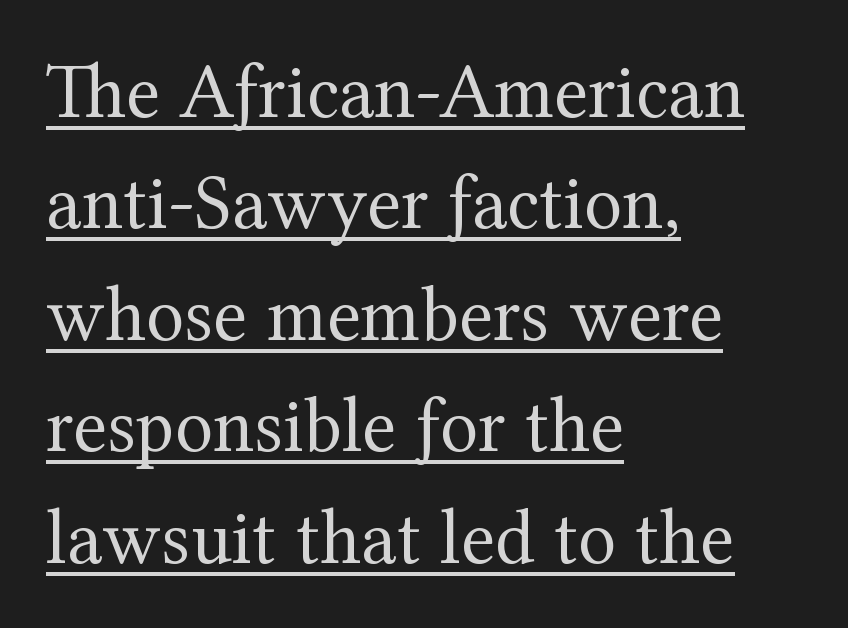
The specimen includes a rule beneath the text block's lines. These lines are rendered in a variable-pitch font. Honestly, the row spacing looks completely unremarkable. Ink coverage per letter is moderate at most.
